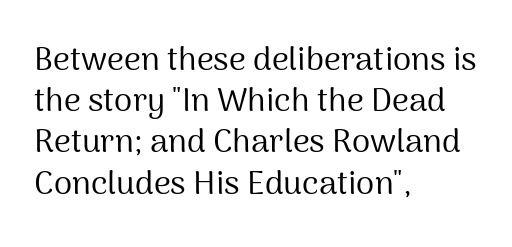
{"serif": "no", "italic": "no", "bold": "no", "weight": "regular", "width": "normal", "stroke_contrast": "medium", "x_height": "medium", "monospaced": "no", "underline": "no", "align": "left", "line_spacing": "normal", "line_spacing_ratio": 1.25, "letter_spacing": "normal", "letter_spacing_em": 0.0, "glyph_px": 33}
